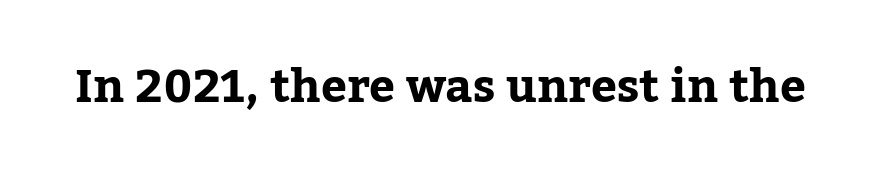
Observe the serifs anchoring each vertical stroke in this sample. Notice how the stems are strictly vertical — no italics here. The passage shown is typed in a proportional face where columns would drift. Decoration check: the copy has no underline.
